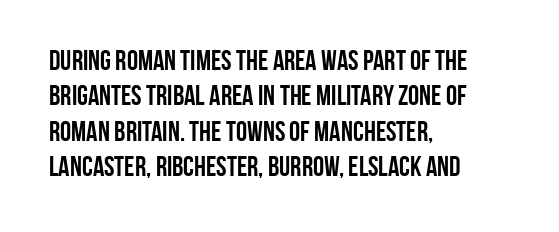
The image shows 28 px semibold, condensed sans-serif type, upright; set left-aligned, normal line spacing (1.26x), normal letter spacing, not underlined; low stroke contrast and a large x-height.
